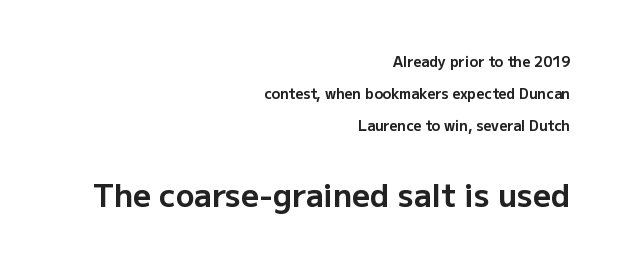
The image shows 31 px bold sans-serif type, upright; set right-aligned, loose line spacing (2.28x), normal letter spacing, not underlined; the second (bottom) block is 2.21x larger; low stroke contrast and a medium x-height.
